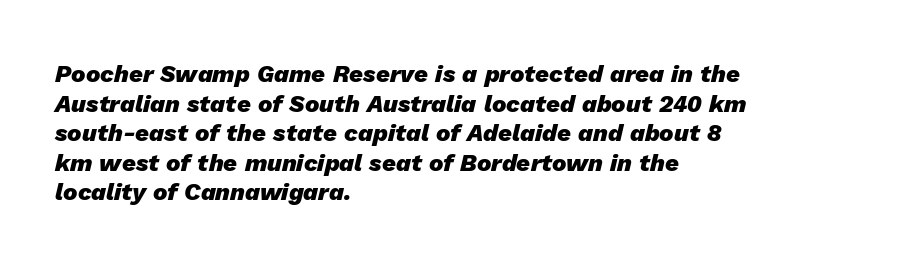
Q: Is the text bold? A: Yes.
Q: Is the text italic (slanted)? A: Yes, it leans right by about 13 degrees.
Q: Is the text underlined? A: No.
Q: How is the paragraph aligned? A: Left-aligned.
Q: Is the spacing between letters normal or unusually wide? A: Normal.
